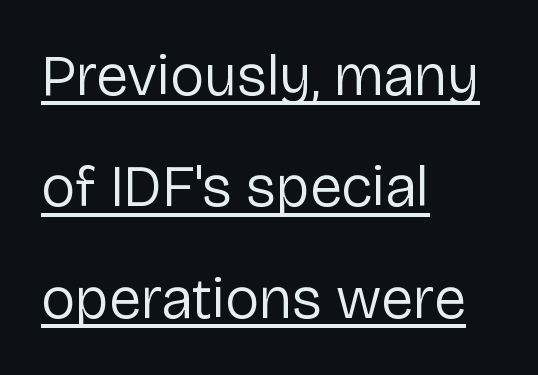
The typography opts for an upright posture over an oblique one. Each word holds together tightly as a unit, with standard inter-letter gaps. The glyphs in this specimen are sans serif. The passage shown is not bold in any degree. Regarding leading, the lines here are spaced well apart.
